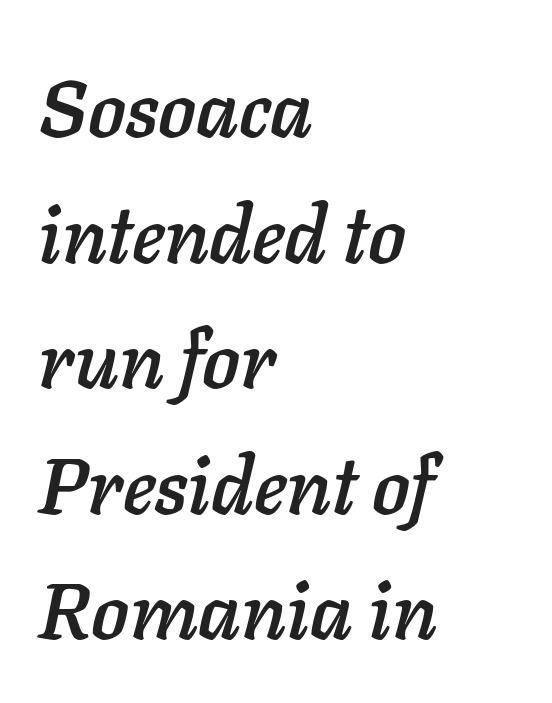
There is no visible air inserted between adjacent glyphs. Horizontal alignment here is leftward, the default for most running prose. Each row of text sits above clean, open space. The rendering uses natural spacing where letterforms have individual widths. The whole block is typeset with a tilt. Successive baselines arrive at the customary interval.
